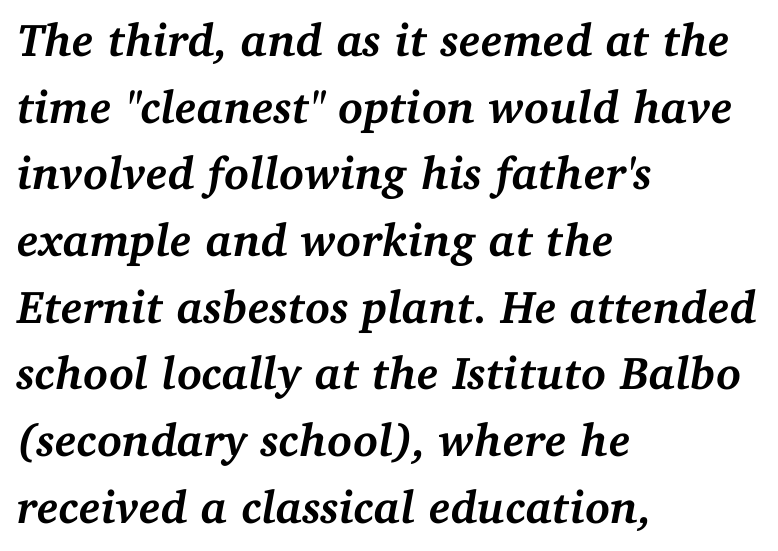
The image shows 46 px semibold serif type, italic (leaning right); set left-aligned, normal line spacing (1.45x), normal letter spacing, not underlined; medium stroke contrast and a medium x-height.
